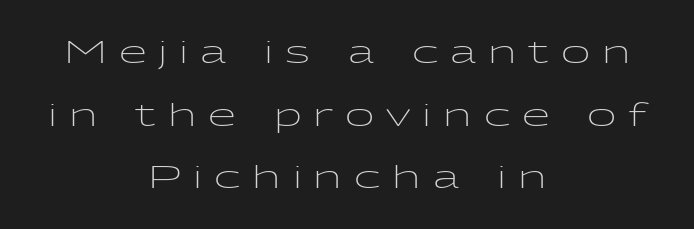
Q: Is the text bold? A: No.
Q: Is the text italic (slanted)? A: No, it is upright.
Q: Is the typeface a serif or a sans-serif typeface? A: Sans-serif.
Q: Is the text underlined? A: No.
Q: How is the paragraph aligned? A: Centered.
Q: Is the spacing between letters normal or unusually wide? A: Unusually wide.
Q: Is the spacing between lines tight, normal or loose? A: Loose.
Q: Width (condensed, normal, or wide)? A: Wide.
Q: Stroke contrast? A: Low.
Q: x-height? A: Medium.
Q: Monospaced? A: No.
